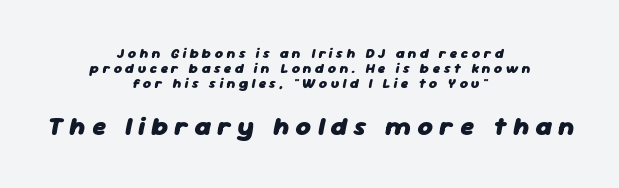
Q: Is the text bold? A: Yes.
Q: Is the text italic (slanted)? A: Yes, it leans right by about 11 degrees.
Q: Is the text underlined? A: No.
Q: How is the paragraph aligned? A: Centered.
Q: Is the spacing between letters normal or unusually wide? A: Unusually wide.
Q: Is the spacing between lines tight, normal or loose? A: Tight.
Q: Which block of text is set in a larger size, the first (top) or the second (bottom)? A: The second (bottom) one.
